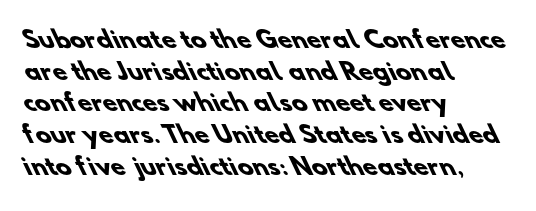
Q: Is the text bold? A: Yes.
Q: Is the text underlined? A: No.
Q: How is the paragraph aligned? A: Left-aligned.
Q: Is the spacing between letters normal or unusually wide? A: Normal.
Q: Is the spacing between lines tight, normal or loose? A: Normal.
